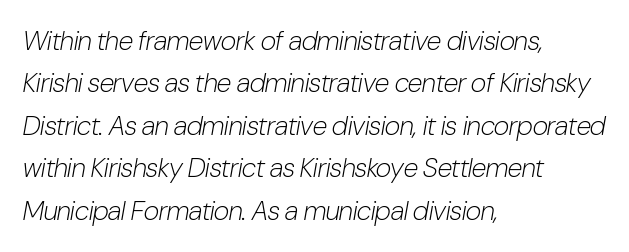
Q: Is the text bold? A: No.
Q: Is the text italic (slanted)? A: Yes, it leans right by about 10 degrees.
Q: Is the text underlined? A: No.
Q: How is the paragraph aligned? A: Left-aligned.
Q: Is the spacing between letters normal or unusually wide? A: Normal.
Q: Is the spacing between lines tight, normal or loose? A: Normal.
